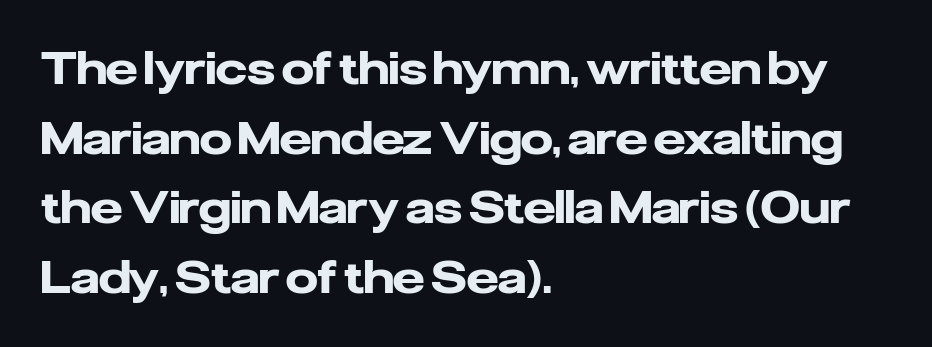
{"serif": "no", "italic": "no", "bold": "yes", "weight": "heavy", "width": "normal", "stroke_contrast": "low", "x_height": "medium", "monospaced": "no", "underline": "no", "align": "left", "line_spacing": "normal", "line_spacing_ratio": 1.55, "letter_spacing": "normal", "letter_spacing_em": 0.0, "glyph_px": 45}
